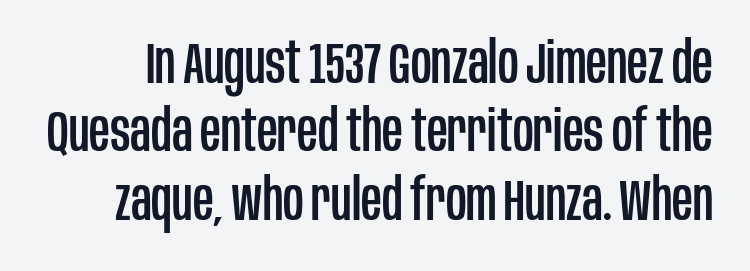
The image shows 57 px condensed sans-serif type, upright; set line spacing 1.2x, normal letter spacing, not underlined; low stroke contrast and a large x-height.
